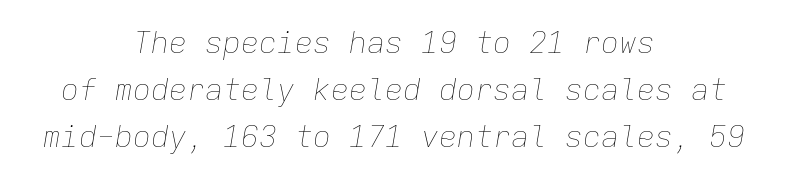
The strip under each line holds only bare page. The typography opts for an oblique posture over an upright one. These lines keep a tight, regular rhythm from letter to letter. Notice how the passage keeps no hard edge, just a central spine. The face looks like a standard text weight, possibly lighter.
